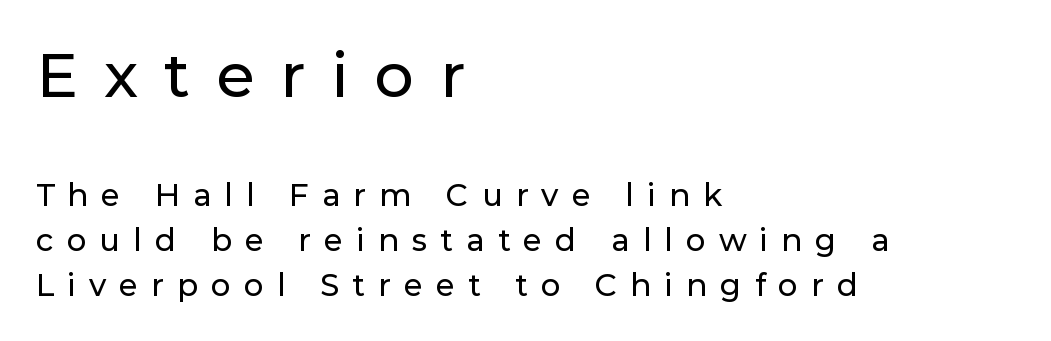
{"serif": "no", "italic": "no", "width": "normal", "stroke_contrast": "low", "x_height": "medium", "monospaced": "no", "underline": "no", "align": "left", "line_spacing": "normal", "line_spacing_ratio": 1.45, "letter_spacing": "wide", "letter_spacing_em": 0.42, "larger_block": "first", "size_ratio": 2.0, "glyph_px": 62}
